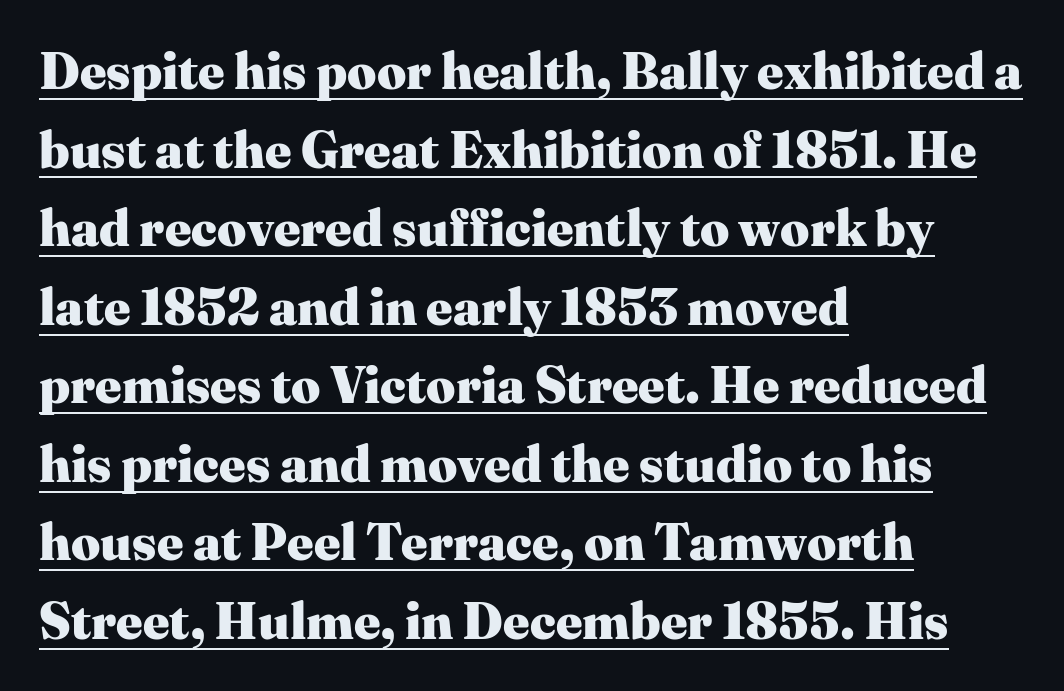
Q: Is the text bold? A: Yes.
Q: Is the text italic (slanted)? A: No, it is upright.
Q: Is the typeface a serif or a sans-serif typeface? A: Serif.
Q: Is the text underlined? A: Yes.
Q: How is the paragraph aligned? A: Left-aligned.
Q: Is the spacing between letters normal or unusually wide? A: Normal.
Q: Is the spacing between lines tight, normal or loose? A: Normal.
Q: Width (condensed, normal, or wide)? A: Normal.
Q: Stroke contrast? A: Medium.
Q: x-height? A: Medium.
Q: Monospaced? A: No.
